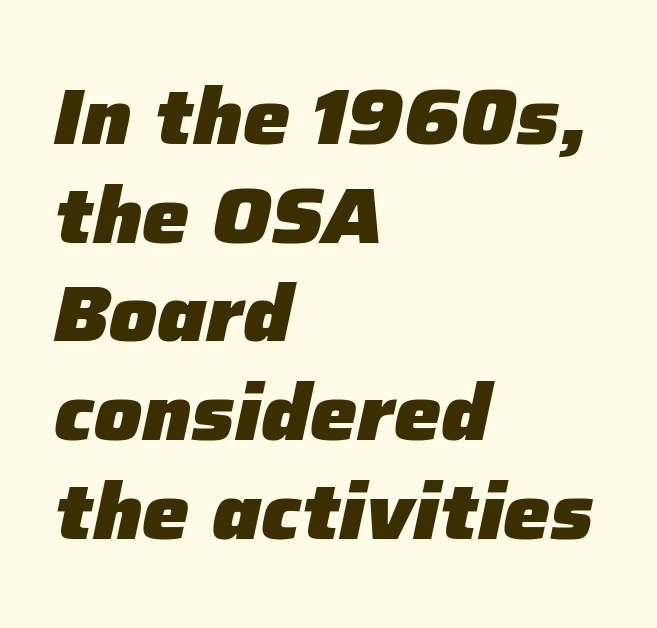
Italic? Definitely — the glyphs are oblique. The tracking reads as untouched default to a designer's eye. The typesetter chose a ragged-right arrangement here. Each letter keeps its own natural width here, so spacing adapts to shape. Compared with typical paragraphs, the rows here are spaced about the same. These lines carry a lot of weight — the face is fully bold.
